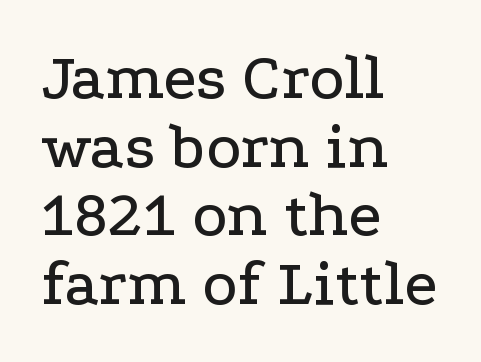
{"serif": "yes", "italic": "no", "width": "wide", "stroke_contrast": "low", "x_height": "medium", "monospaced": "no", "underline": "no", "align": "left", "line_spacing": "tight", "line_spacing_ratio": 1.04, "letter_spacing": "normal", "letter_spacing_em": 0.0, "glyph_px": 66}
